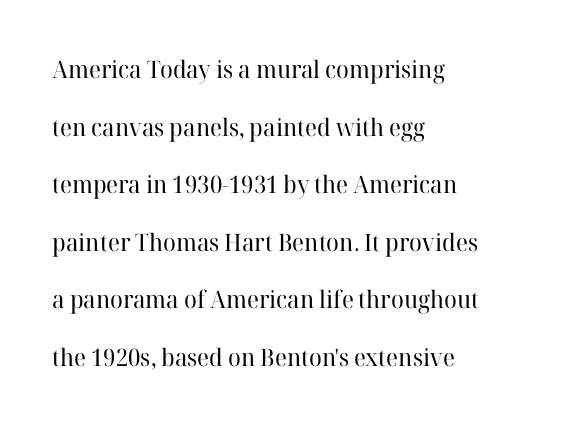
{"italic": "no", "bold": "no", "underline": "no", "align": "left", "line_spacing": "loose", "line_spacing_ratio": 2.4, "letter_spacing": "normal", "letter_spacing_em": 0.0, "glyph_px": 24}
